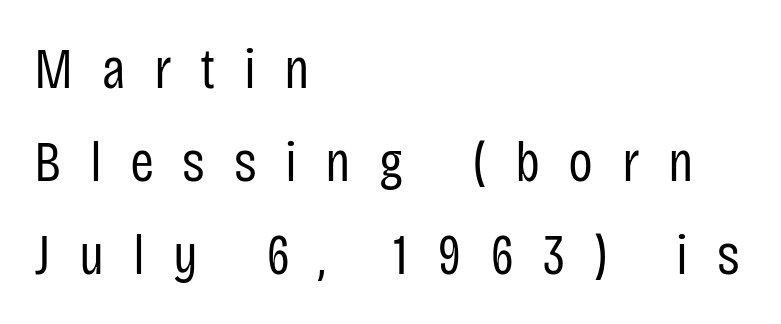
The image shows 58 px regular-weight, condensed sans-serif type, upright; set left-aligned, normal line spacing (1.6x), unusually wide letter spacing (+0.49 em), not underlined; low stroke contrast and a large x-height.
